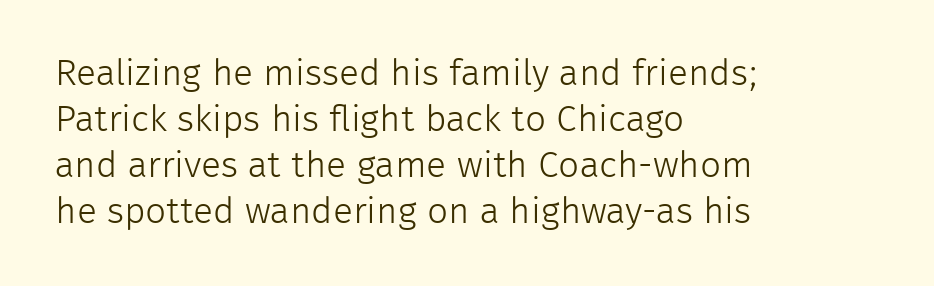
{"serif": "no", "italic": "no", "bold": "no", "weight": "light", "width": "normal", "stroke_contrast": "low", "x_height": "medium", "monospaced": "no", "underline": "no", "align": "left", "line_spacing_ratio": 1.24, "letter_spacing": "normal", "letter_spacing_em": 0.0, "glyph_px": 37}
